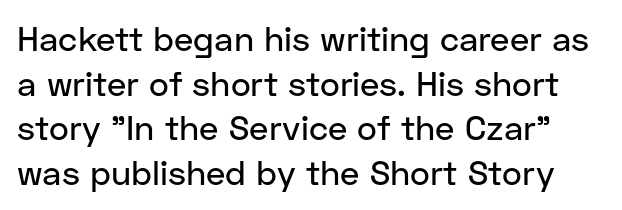
Q: Is the text italic (slanted)? A: No, it is upright.
Q: Is the typeface a serif or a sans-serif typeface? A: Sans-serif.
Q: Is the text underlined? A: No.
Q: Is the spacing between letters normal or unusually wide? A: Normal.
Q: Is the spacing between lines tight, normal or loose? A: Normal.
Q: Width (condensed, normal, or wide)? A: Normal.
Q: Stroke contrast? A: Low.
Q: x-height? A: Medium.
Q: Monospaced? A: No.
